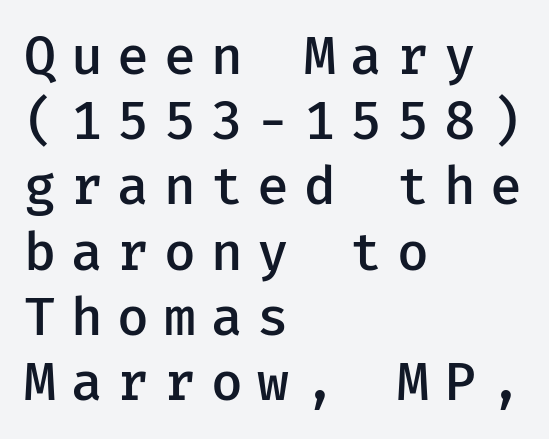
In terms of letterspacing, this is a distinctly airy, spread setting. Classification — sans serif. Every character sits straight up, as roman type does. Is the block centered? No — it sits flush against the left margin. Look at the stroke-to-counter ratio: somewhat heavy, a semibold.
